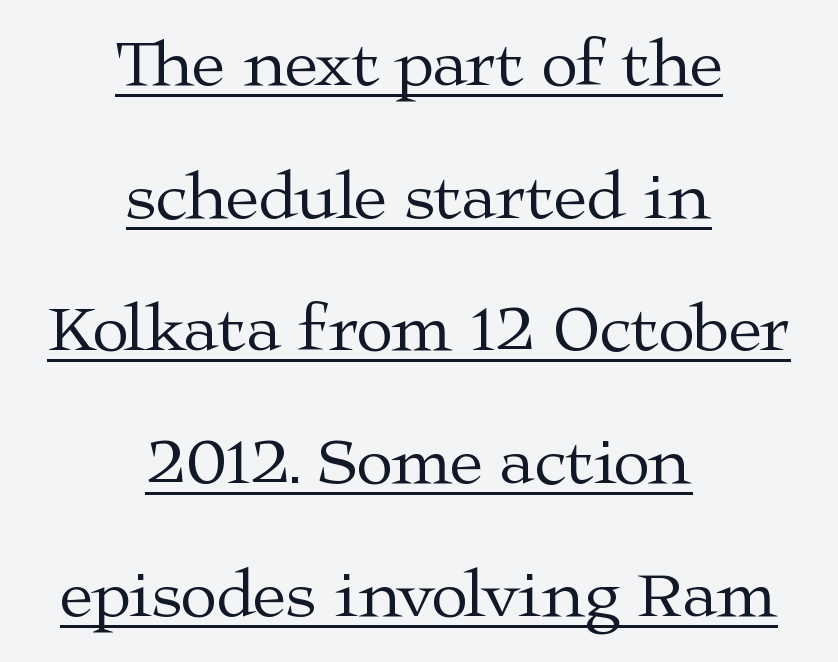
The face used here is proportionally spaced, like ordinary book or web type. Line starts and ends both wander, symmetrically. Heaviness? Minimal to ordinary, like unemphasized prose. This is underlined copy, the kind a proofreader might mark for attention.
